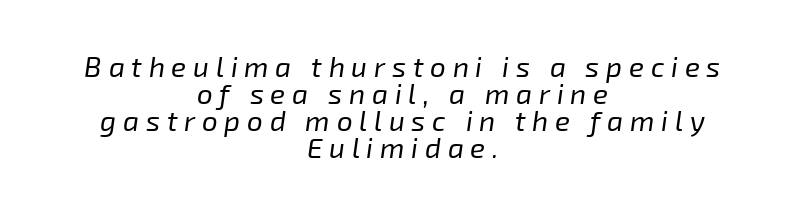
Q: Is the text bold? A: No.
Q: Is the text italic (slanted)? A: Yes, it leans right by about 8 degrees.
Q: Is the text underlined? A: No.
Q: How is the paragraph aligned? A: Centered.
Q: Is the spacing between letters normal or unusually wide? A: Unusually wide.
Q: Is the spacing between lines tight, normal or loose? A: Tight.
Q: Width (condensed, normal, or wide)? A: Normal.
Q: Stroke contrast? A: Low.
Q: x-height? A: Medium.
Q: Monospaced? A: No.
